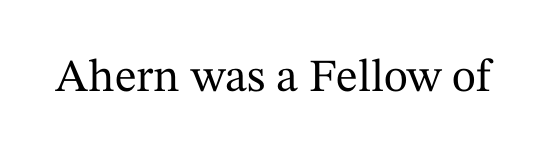
{"serif": "yes", "italic": "no", "width": "normal", "stroke_contrast": "medium", "x_height": "medium", "monospaced": "no", "underline": "no", "letter_spacing": "normal", "letter_spacing_em": 0.0, "glyph_px": 46}
